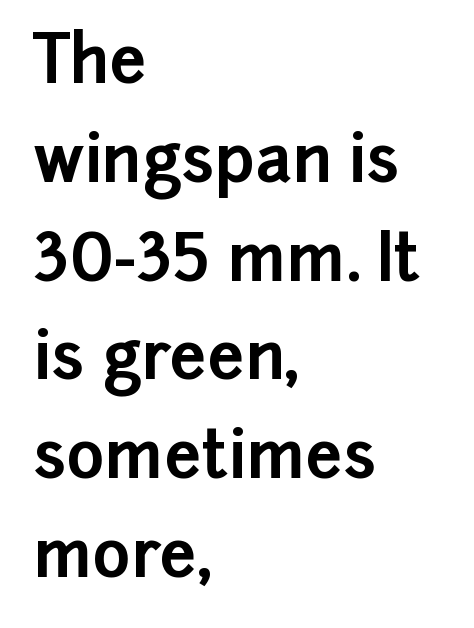
The image shows 65 px bold sans-serif type, upright; set left-aligned, normal line spacing (1.52x), normal letter spacing, not underlined; low stroke contrast and a medium x-height.
